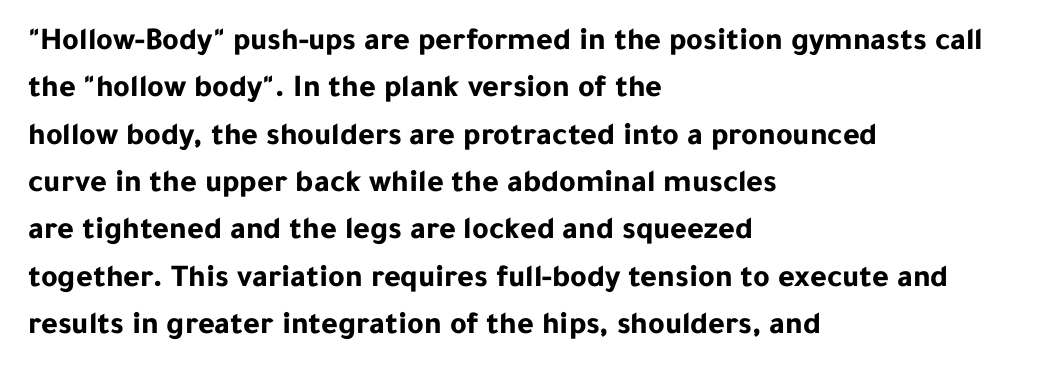
The passage shown is emphatically bold. Spacing between characters is what you'd get straight out of the box. Honestly, the row spacing looks completely unremarkable. No italicization has been applied; the sample stays upright.
